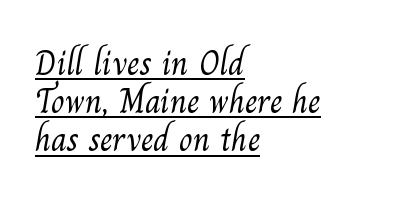
{"serif": "yes", "bold": "no", "weight": "light", "width": "normal", "stroke_contrast": "medium", "x_height": "small", "monospaced": "no", "underline": "yes", "align": "left", "line_spacing": "tight", "line_spacing_ratio": 1.09, "letter_spacing": "normal", "letter_spacing_em": 0.0, "glyph_px": 35}
